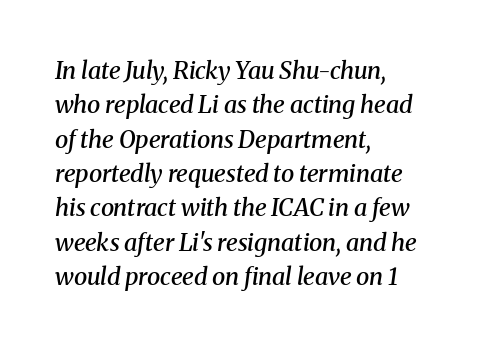
Q: Is the text bold? A: Semi-bold.
Q: Is the text italic (slanted)? A: Yes, it leans right by about 8 degrees.
Q: Is the text underlined? A: No.
Q: How is the paragraph aligned? A: Left-aligned.
Q: Is the spacing between letters normal or unusually wide? A: Normal.
Q: Is the spacing between lines tight, normal or loose? A: Normal.
